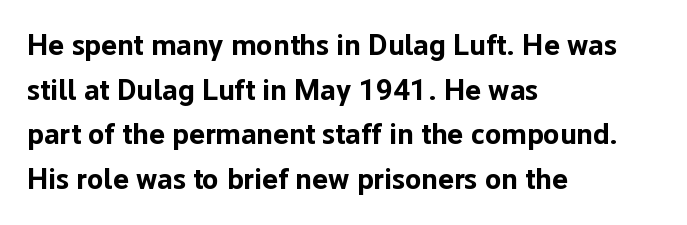
The passage shown is not underscored anywhere. In terms of weight, the rendering is a true, heavy bold. This rendering leaves character spacing at its baseline value. Character widths vary here, with narrow letters taking less room than wide ones.
